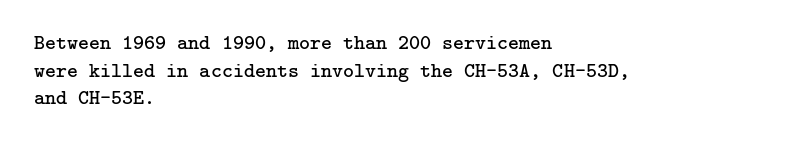
Every stem runs plumb, perpendicular to the baseline. Leftover space on each line is placed entirely after the last word. Check the space under the baseline: it is left empty. This reads as an unemphasized weight, regular at the heaviest. Caption: standard tracking, unaltered.
